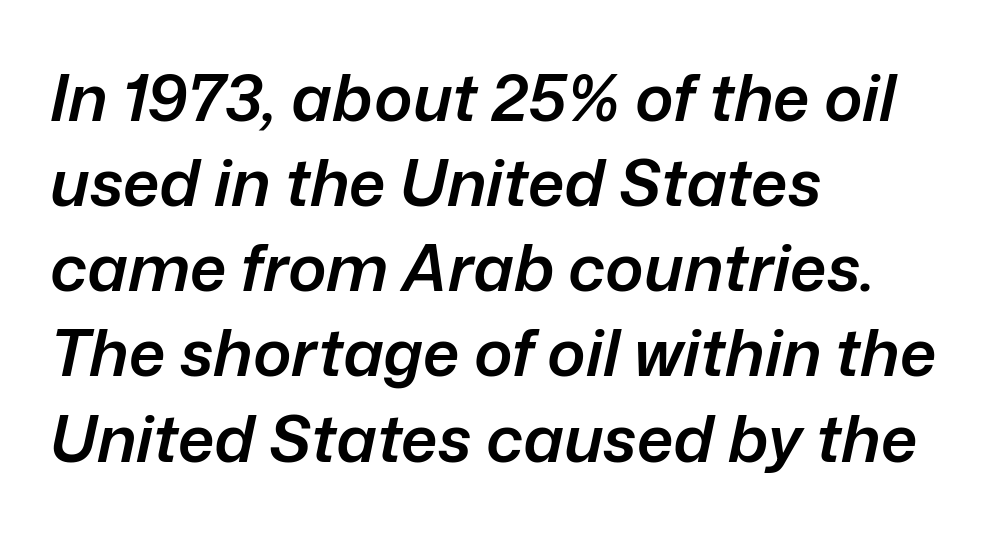
The image shows 65 px semibold type, italic (leaning right); set left-aligned, normal line spacing (1.31x), normal letter spacing, not underlined; low stroke contrast and a medium x-height.
